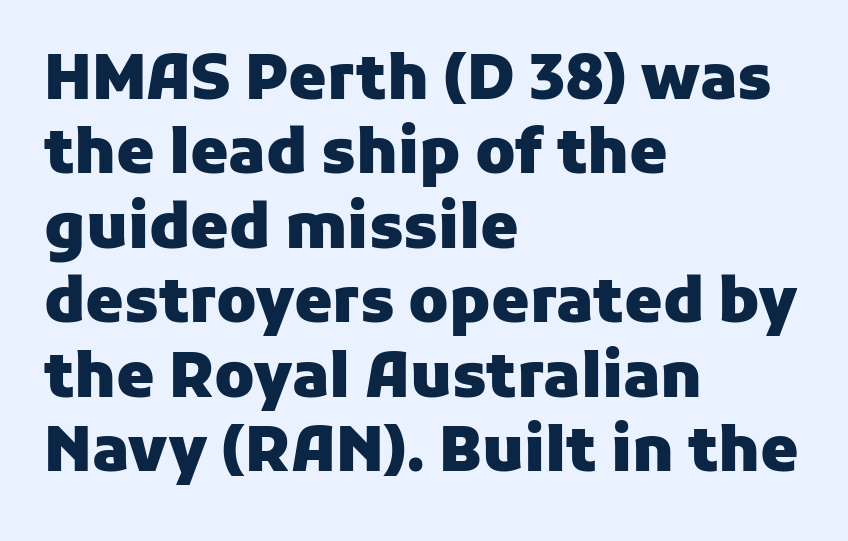
{"serif": "no", "italic": "no", "bold": "yes", "weight": "heavy", "width": "normal", "stroke_contrast": "low", "x_height": "medium", "monospaced": "no", "underline": "no", "align": "left", "line_spacing_ratio": 1.22, "letter_spacing": "normal", "letter_spacing_em": 0.0, "glyph_px": 61}
